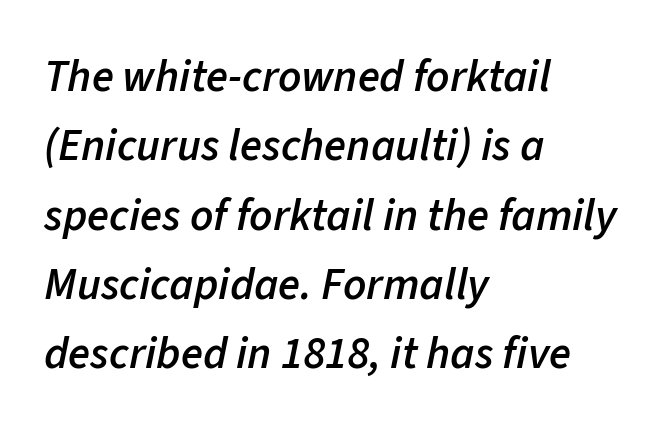
The image shows 45 px semibold type, italic (leaning right); set left-aligned, normal line spacing (1.54x), normal letter spacing, not underlined; low stroke contrast and a medium x-height.
